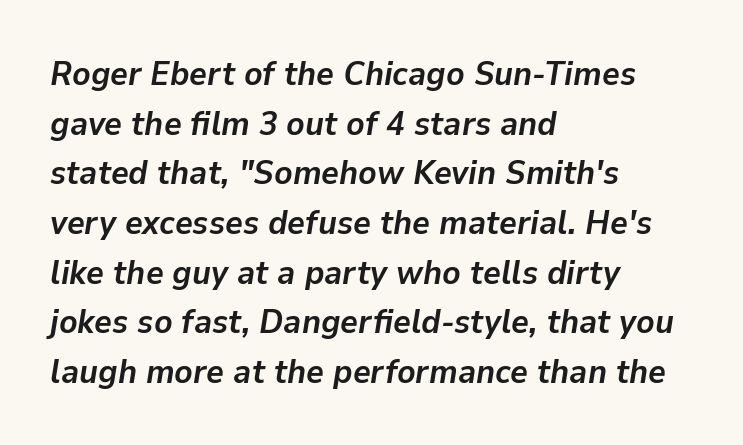
The face used here is proportionally spaced, like ordinary book or web type. The rendering uses a moderate line-height, typical for paragraphs. Decoration check: the copy has no underline. Between one letter and the next there's only the usual sliver of space. The paragraph has a hard left edge and a soft right edge.
